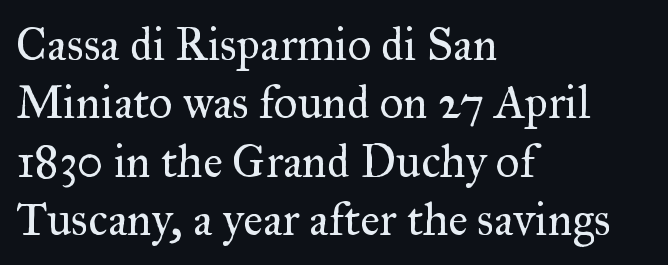
Q: Is the text bold? A: No.
Q: Is the text italic (slanted)? A: No, it is upright.
Q: Is the typeface a serif or a sans-serif typeface? A: Serif.
Q: Is the text underlined? A: No.
Q: How is the paragraph aligned? A: Left-aligned.
Q: Is the spacing between letters normal or unusually wide? A: Normal.
Q: Is the spacing between lines tight, normal or loose? A: Normal.
Q: Width (condensed, normal, or wide)? A: Normal.
Q: Stroke contrast? A: Medium.
Q: x-height? A: Small.
Q: Monospaced? A: No.
